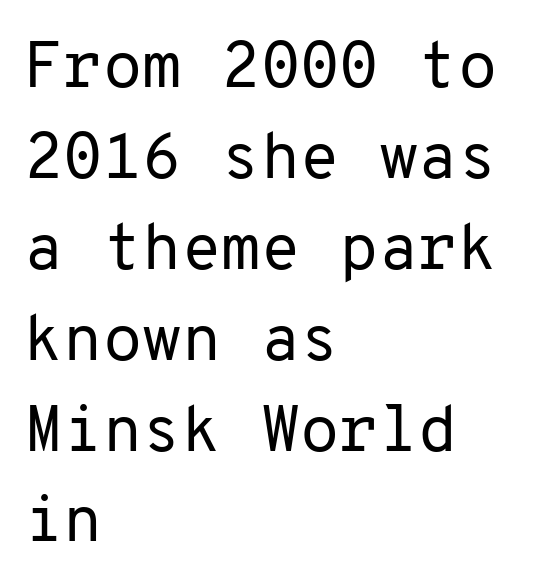
Q: Is the text bold? A: No.
Q: Is the text italic (slanted)? A: No, it is upright.
Q: Is the typeface a serif or a sans-serif typeface? A: Sans-serif.
Q: Is the text underlined? A: No.
Q: How is the paragraph aligned? A: Left-aligned.
Q: Is the spacing between letters normal or unusually wide? A: Normal.
Q: Is the spacing between lines tight, normal or loose? A: Normal.
Q: Width (condensed, normal, or wide)? A: Normal.
Q: Stroke contrast? A: Low.
Q: x-height? A: Medium.
Q: Monospaced? A: Yes.
